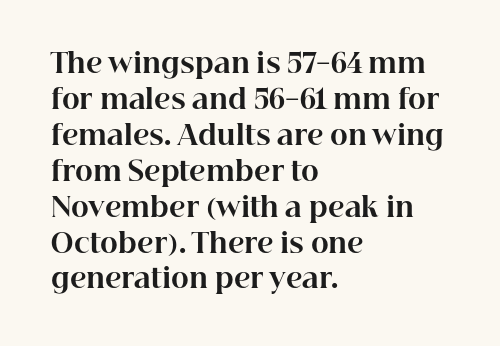
Q: Is the text bold? A: Yes.
Q: Is the text italic (slanted)? A: No, it is upright.
Q: Is the text underlined? A: No.
Q: How is the paragraph aligned? A: Left-aligned.
Q: Is the spacing between letters normal or unusually wide? A: Normal.
Q: Is the spacing between lines tight, normal or loose? A: Normal.
